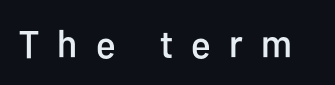
The image shows 39 px condensed sans-serif type, upright; set unusually wide letter spacing (+0.47 em), not underlined; low stroke contrast and a medium x-height.
